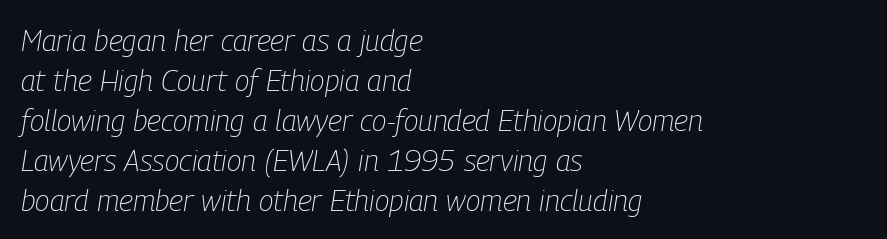
{"italic": "yes", "lean": "right", "slant_degrees": 9, "bold": "no", "weight": "light", "width": "condensed", "stroke_contrast": "low", "x_height": "medium", "monospaced": "no", "underline": "no", "align": "left", "line_spacing": "normal", "line_spacing_ratio": 1.33, "letter_spacing": "normal", "letter_spacing_em": 0.0, "glyph_px": 30}
